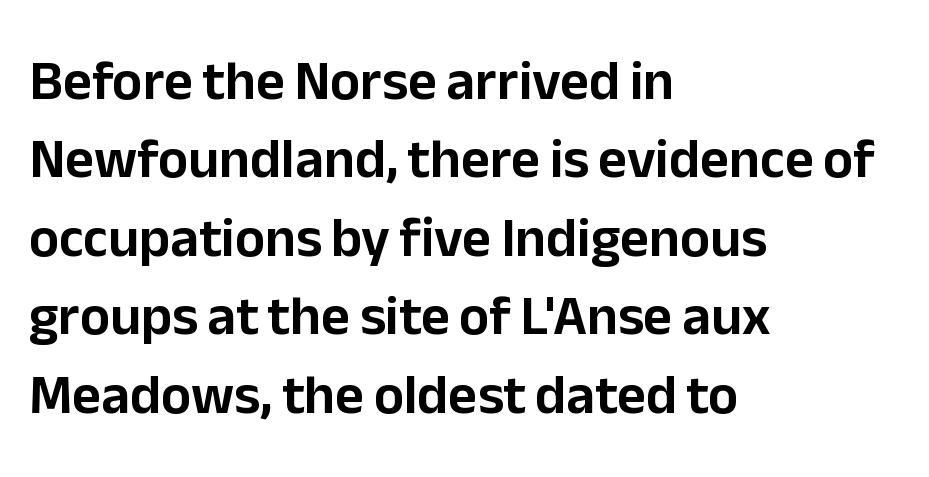
The image shows 56 px sans-serif type, upright; set left-aligned, normal line spacing (1.4x), normal letter spacing, not underlined; low stroke contrast and a medium x-height.
